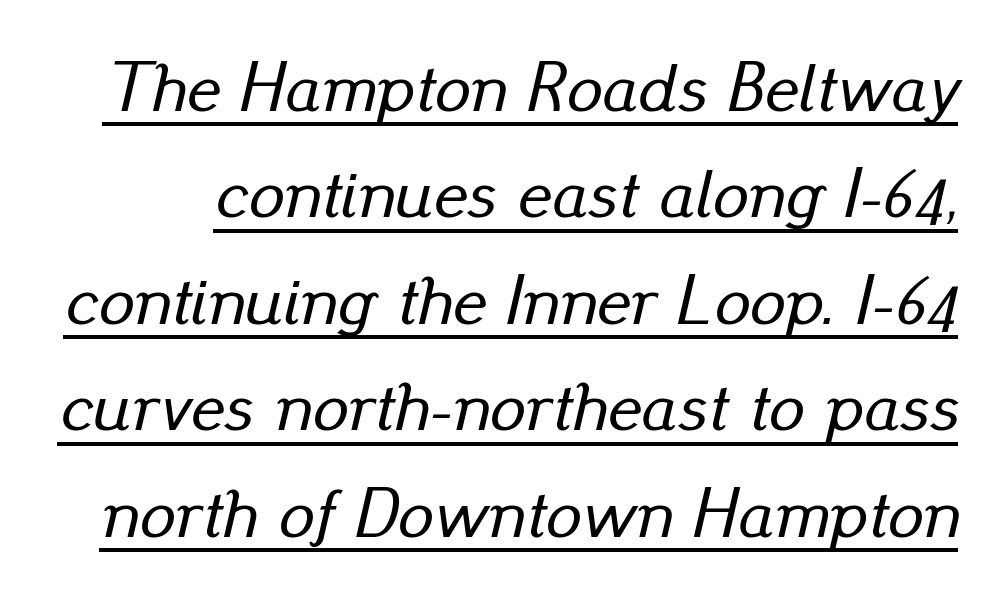
The designer left line spacing at the default. You could call the tracking neutral — neither tight nor loose. Compared with undecorated copy, this sample adds a rule below the words. Every character sits at an angle, as italics do. The passage shown is typed in a proportional face where columns would drift.
